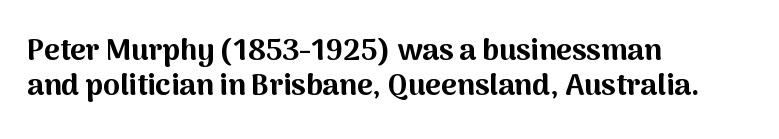
The image shows 30 px bold sans-serif type, upright; set left-aligned, line spacing 1.16x, normal letter spacing, not underlined; medium stroke contrast and a medium x-height.
